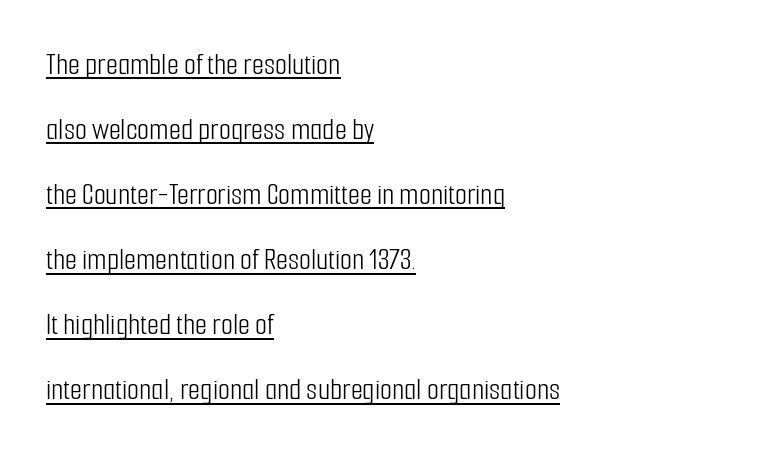
{"serif": "no", "italic": "no", "bold": "no", "weight": "light", "width": "condensed", "stroke_contrast": "low", "x_height": "medium", "monospaced": "no", "underline": "yes", "align": "left", "line_spacing": "loose", "line_spacing_ratio": 2.1, "letter_spacing": "normal", "letter_spacing_em": 0.0, "glyph_px": 31}
